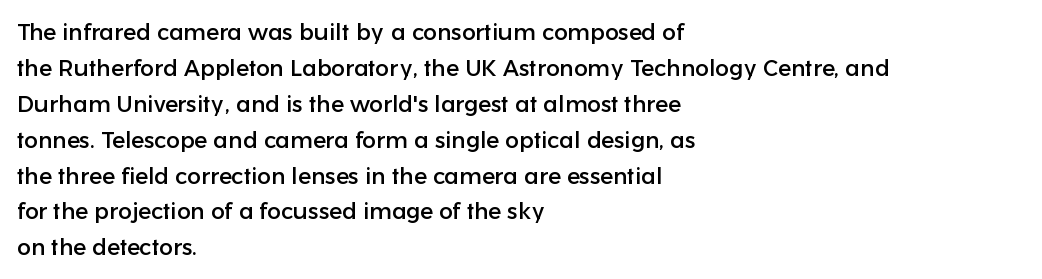
The image shows 23 px text type, upright; set left-aligned, normal line spacing (1.56x), normal letter spacing, not underlined.
